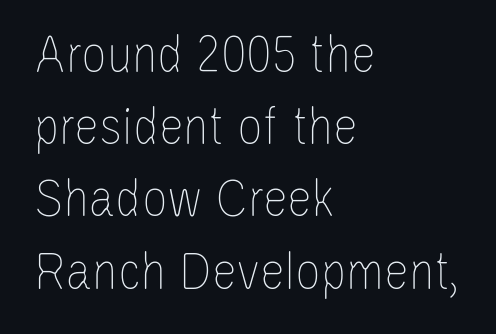
{"italic": "no", "bold": "no", "weight": "thin", "width": "condensed", "stroke_contrast": "low", "x_height": "large", "monospaced": "no", "underline": "no", "align": "left", "line_spacing": "normal", "line_spacing_ratio": 1.29, "letter_spacing": "normal", "letter_spacing_em": 0.0, "glyph_px": 56}
